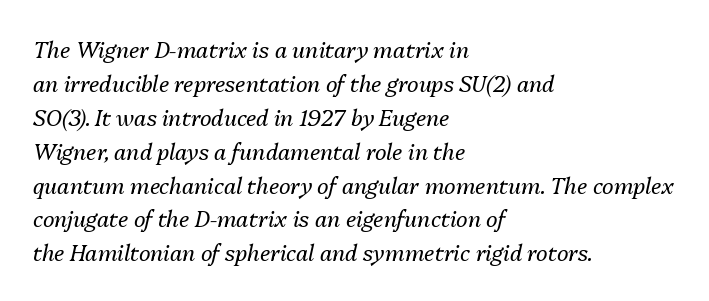
{"italic": "yes", "lean": "right", "slant_degrees": 13, "bold": "no", "underline": "no", "align": "left", "line_spacing": "normal", "line_spacing_ratio": 1.54, "letter_spacing": "normal", "letter_spacing_em": 0.0, "glyph_px": 22}
